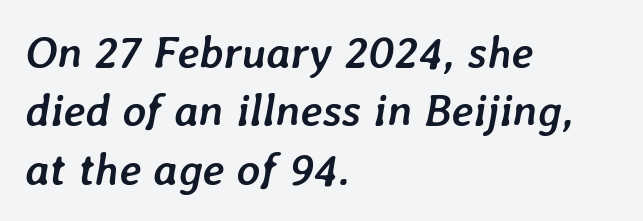
Q: Is the text bold? A: Yes.
Q: Is the text italic (slanted)? A: Yes, it leans right by about 7 degrees.
Q: Is the text underlined? A: No.
Q: How is the paragraph aligned? A: Left-aligned.
Q: Is the spacing between letters normal or unusually wide? A: Normal.
Q: Is the spacing between lines tight, normal or loose? A: Normal.
Q: Width (condensed, normal, or wide)? A: Normal.
Q: Stroke contrast? A: Low.
Q: x-height? A: Medium.
Q: Monospaced? A: No.
